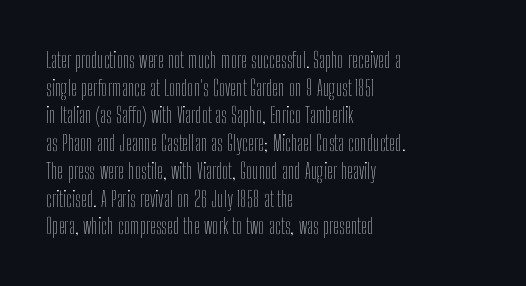
{"italic": "no", "bold": "no", "underline": "no", "align": "left", "line_spacing": "normal", "line_spacing_ratio": 1.26, "letter_spacing": "normal", "letter_spacing_em": 0.0, "glyph_px": 22}
